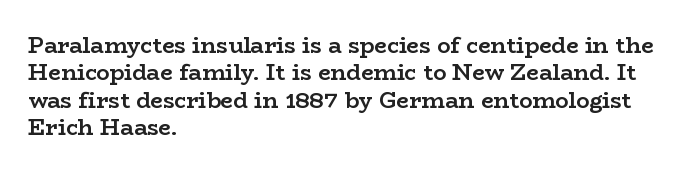
Q: Is the text bold? A: Yes.
Q: Is the text italic (slanted)? A: No, it is upright.
Q: Is the text underlined? A: No.
Q: How is the paragraph aligned? A: Left-aligned.
Q: Is the spacing between letters normal or unusually wide? A: Normal.
